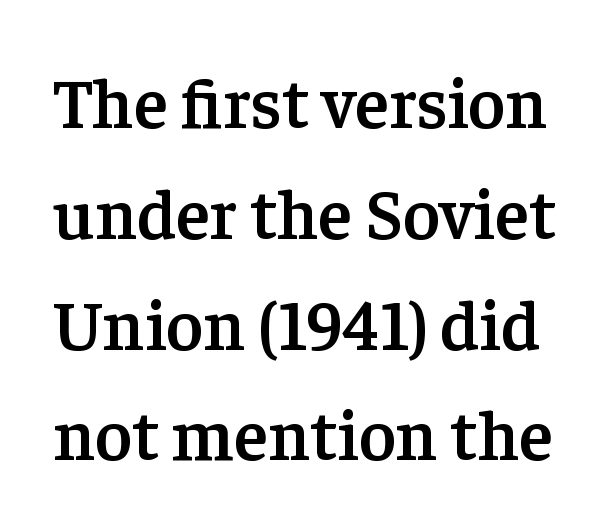
{"serif": "yes", "italic": "no", "bold": "semi", "weight": "semibold", "width": "normal", "stroke_contrast": "low", "x_height": "medium", "monospaced": "no", "underline": "no", "line_spacing": "normal", "line_spacing_ratio": 1.56, "letter_spacing": "normal", "letter_spacing_em": 0.0, "glyph_px": 71}
